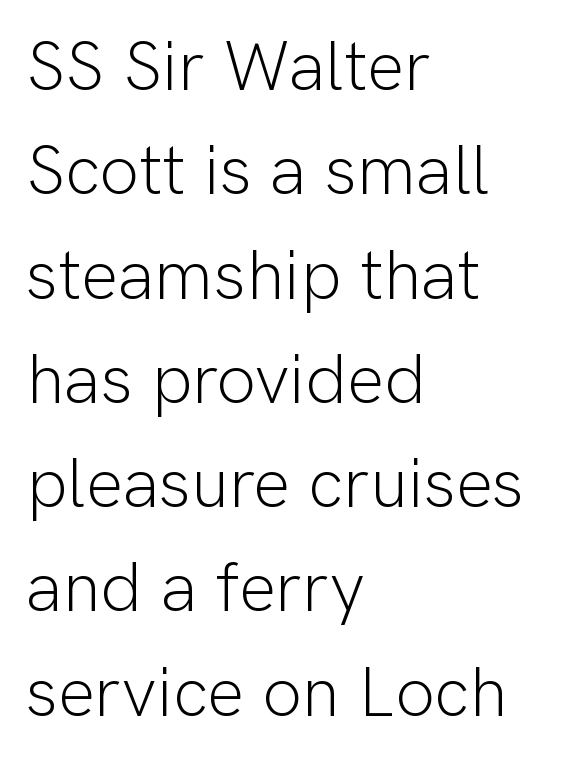
Q: Is the text bold? A: No.
Q: Is the text italic (slanted)? A: No, it is upright.
Q: Is the typeface a serif or a sans-serif typeface? A: Sans-serif.
Q: Is the text underlined? A: No.
Q: How is the paragraph aligned? A: Left-aligned.
Q: Is the spacing between letters normal or unusually wide? A: Normal.
Q: Is the spacing between lines tight, normal or loose? A: Normal.
Q: Width (condensed, normal, or wide)? A: Normal.
Q: Stroke contrast? A: Low.
Q: x-height? A: Medium.
Q: Monospaced? A: No.
